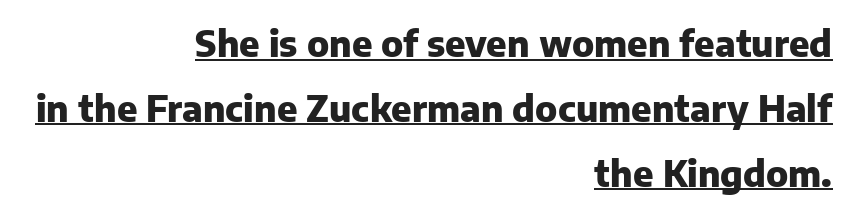
The image shows 36 px heavy sans-serif type, upright; set right-aligned, line spacing 1.8x, normal letter spacing, underlined; low stroke contrast and a medium x-height.
